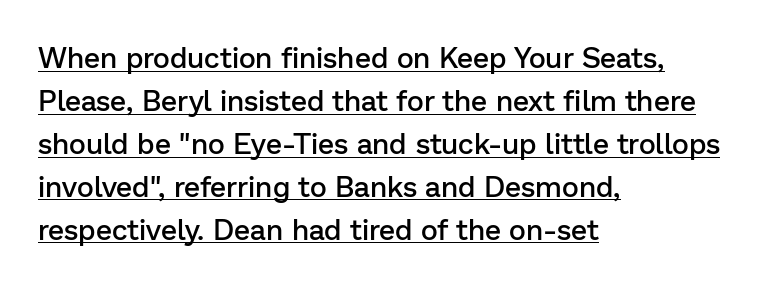
What's the leading like? Ordinary, nothing unusual. The rendering uses a semibold face; strokes are thickened but not to full bold. Regarding serifs, this sample does without them. Proportional: the letters do not fall into vertical columns.
